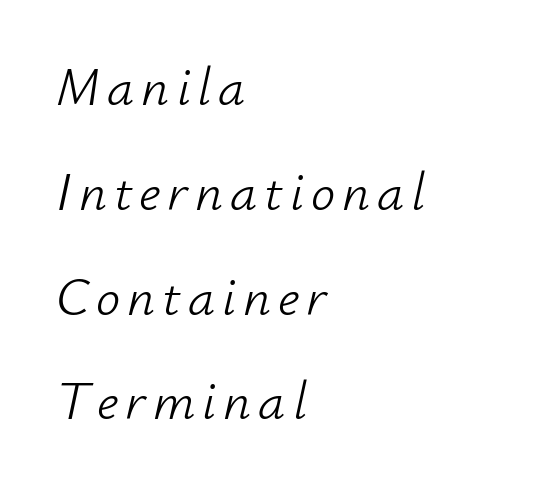
The image shows 54 px light type, italic (leaning right); set left-aligned, loose line spacing (1.94x), not underlined; low stroke contrast and a small x-height.
